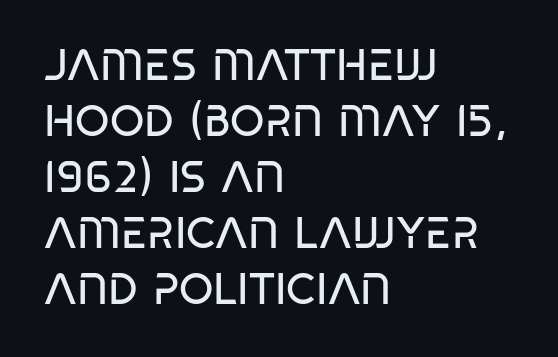
Q: Is the text bold? A: No.
Q: Is the typeface a serif or a sans-serif typeface? A: Sans-serif.
Q: Is the text underlined? A: No.
Q: How is the paragraph aligned? A: Left-aligned.
Q: Is the spacing between letters normal or unusually wide? A: Normal.
Q: Is the spacing between lines tight, normal or loose? A: Normal.
Q: Width (condensed, normal, or wide)? A: Condensed.
Q: Stroke contrast? A: Low.
Q: x-height? A: Large.
Q: Monospaced? A: No.
